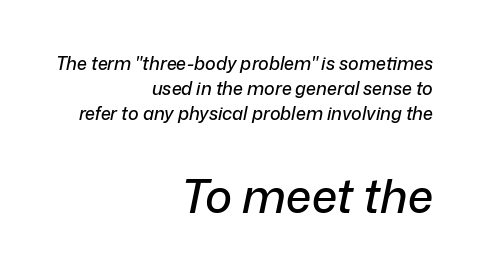
Q: Is the text italic (slanted)? A: Yes, it leans right by about 12 degrees.
Q: Is the text underlined? A: No.
Q: How is the paragraph aligned? A: Right-aligned.
Q: Is the spacing between letters normal or unusually wide? A: Normal.
Q: Is the spacing between lines tight, normal or loose? A: Normal.
Q: Which block of text is set in a larger size, the first (top) or the second (bottom)? A: The second (bottom) one.
Q: Width (condensed, normal, or wide)? A: Normal.
Q: Stroke contrast? A: Low.
Q: x-height? A: Medium.
Q: Monospaced? A: No.
